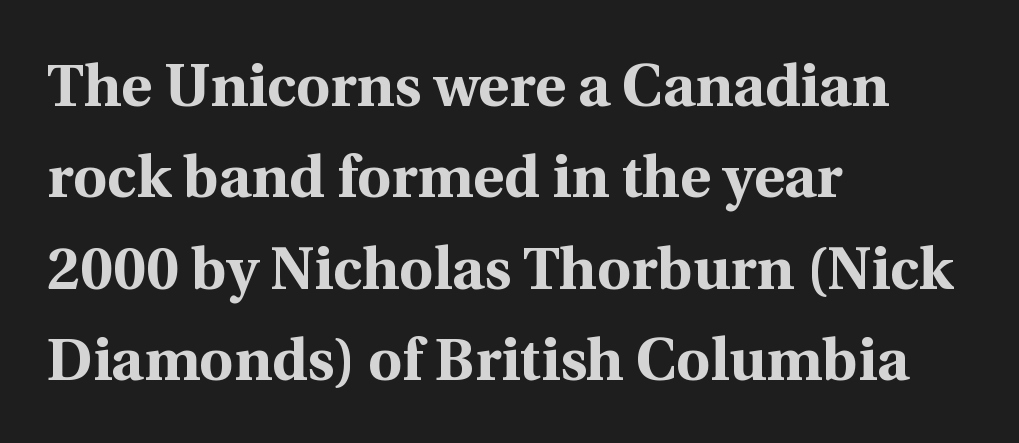
The image shows 59 px bold serif type, upright; set left-aligned, normal line spacing (1.55x), normal letter spacing, not underlined; a medium x-height.
